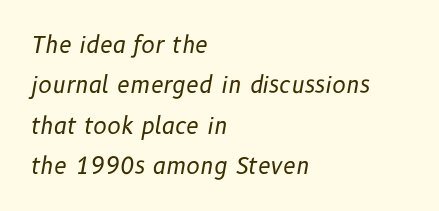
Q: Is the text bold? A: No.
Q: Is the text italic (slanted)? A: Yes, it leans right by about 10 degrees.
Q: Is the text underlined? A: No.
Q: How is the paragraph aligned? A: Left-aligned.
Q: Is the spacing between letters normal or unusually wide? A: Normal.
